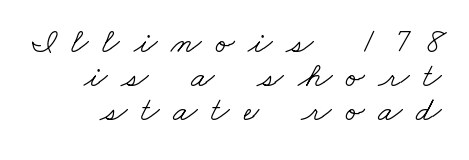
{"serif": "yes", "bold": "no", "weight": "light", "width": "wide", "stroke_contrast": "low", "x_height": "small", "monospaced": "no", "underline": "no", "line_spacing": "tight", "line_spacing_ratio": 0.97, "letter_spacing": "wide", "letter_spacing_em": 0.4, "glyph_px": 35}
